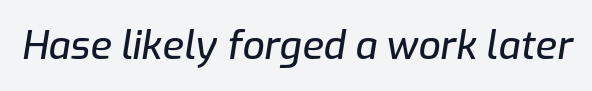
{"italic": "yes", "lean": "right", "slant_degrees": 9, "width": "normal", "stroke_contrast": "low", "x_height": "medium", "monospaced": "no", "underline": "no", "letter_spacing": "normal", "letter_spacing_em": 0.0, "glyph_px": 39}
